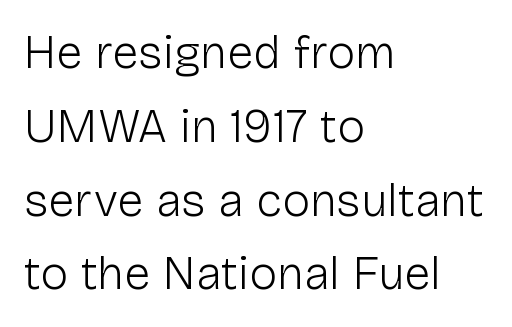
Q: Is the text bold? A: No.
Q: Is the text italic (slanted)? A: No, it is upright.
Q: Is the typeface a serif or a sans-serif typeface? A: Sans-serif.
Q: Is the text underlined? A: No.
Q: How is the paragraph aligned? A: Left-aligned.
Q: Is the spacing between letters normal or unusually wide? A: Normal.
Q: Is the spacing between lines tight, normal or loose? A: Normal.
Q: Width (condensed, normal, or wide)? A: Normal.
Q: Stroke contrast? A: Low.
Q: x-height? A: Medium.
Q: Monospaced? A: No.
